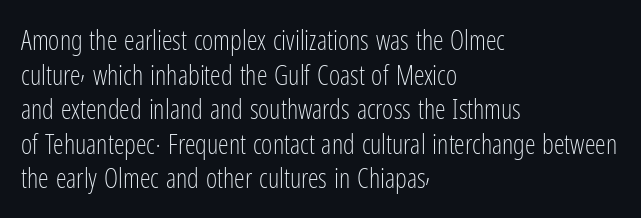
Q: Is the text bold? A: No.
Q: Is the text italic (slanted)? A: No, it is upright.
Q: Is the text underlined? A: No.
Q: How is the paragraph aligned? A: Left-aligned.
Q: Is the spacing between letters normal or unusually wide? A: Normal.
Q: Is the spacing between lines tight, normal or loose? A: Normal.
